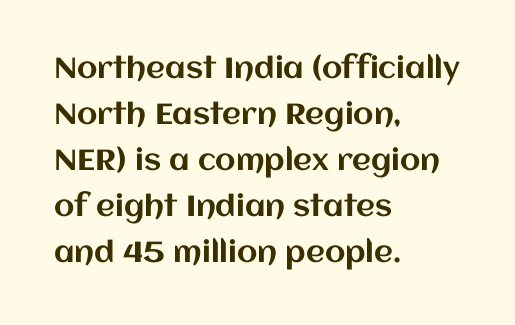
{"italic": "no", "width": "normal", "stroke_contrast": "medium", "x_height": "large", "monospaced": "no", "underline": "no", "align": "left", "line_spacing": "normal", "line_spacing_ratio": 1.59, "letter_spacing": "normal", "letter_spacing_em": 0.0, "glyph_px": 29}
